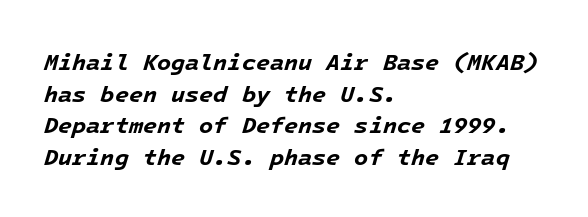
{"italic": "yes", "lean": "right", "slant_degrees": 16, "bold": "yes", "underline": "no", "align": "left", "line_spacing": "normal", "line_spacing_ratio": 1.38, "letter_spacing": "normal", "letter_spacing_em": 0.0, "glyph_px": 23}
